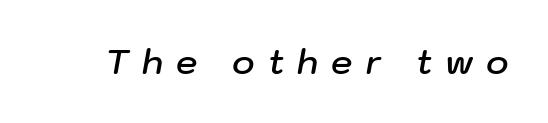
The image shows 34 px semibold type, italic (leaning right); set unusually wide letter spacing (+0.38 em), not underlined; low stroke contrast and a medium x-height.
